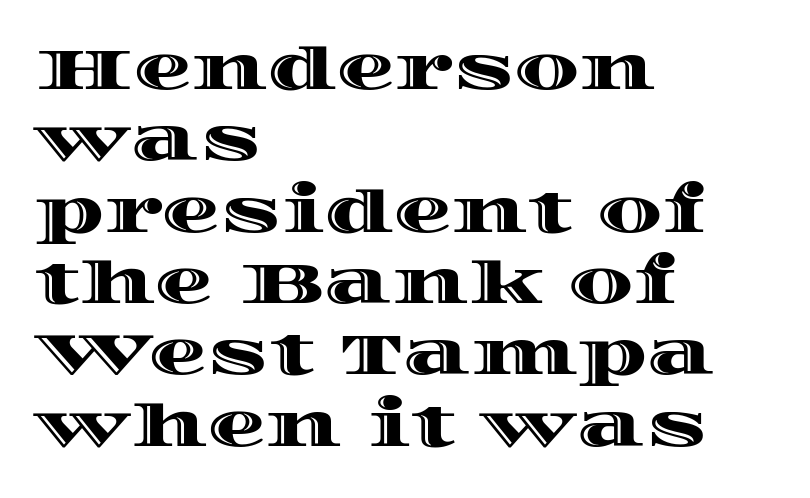
The face used here is rendered with its standard letterfit. Where is the straight margin? On the left. Lines of text with bare space underneath. Upright lettering throughout. Do the characters align in a grid? No, the font is proportional.
